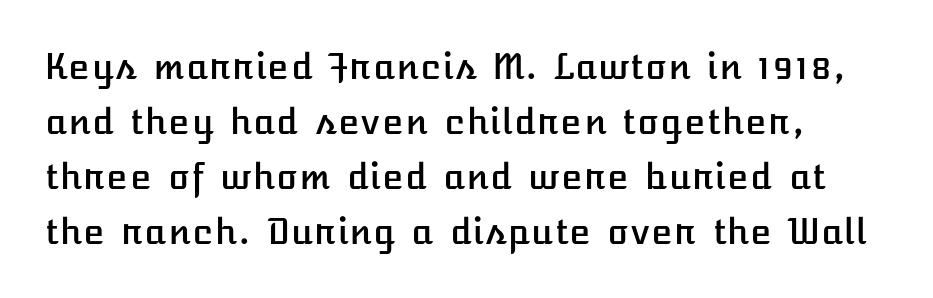
Q: Is the text italic (slanted)? A: No, it is upright.
Q: Is the text underlined? A: No.
Q: Is the spacing between letters normal or unusually wide? A: Normal.
Q: Is the spacing between lines tight, normal or loose? A: Normal.
Q: Width (condensed, normal, or wide)? A: Normal.
Q: Stroke contrast? A: Low.
Q: x-height? A: Medium.
